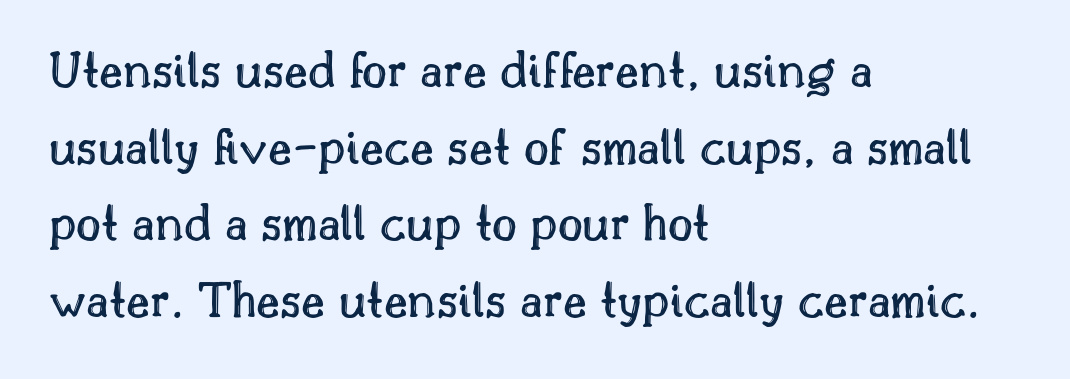
The image shows 54 px text type, upright; set left-aligned, normal line spacing (1.42x), normal letter spacing, not underlined; a small x-height.
